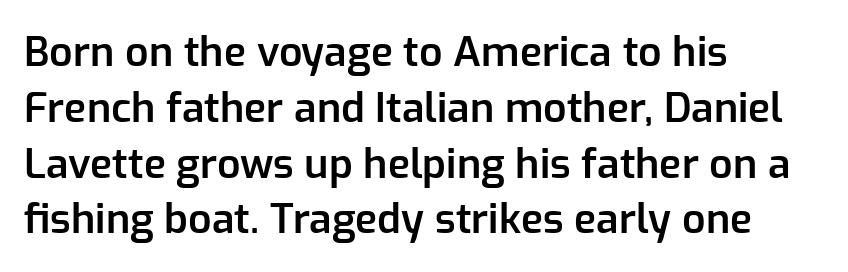
The type is set solid horizontally, with unmodified tracking. Does the copy run flush right? No — it runs flush left. Varying glyph widths throughout — classic text-font behaviour. Italic: no, the glyphs are upright roman. The glyphs are unaccompanied by any horizontal stroke below them. Stroke thickness is moderately raised; the sample reads as semibold.
